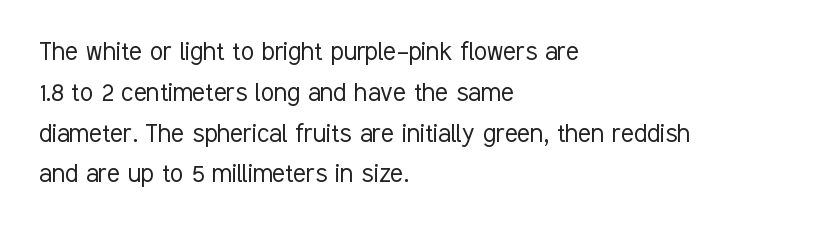
The image shows 30 px light, condensed sans-serif type, upright; set left-aligned, normal line spacing (1.36x), normal letter spacing, not underlined; low stroke contrast and a medium x-height.
